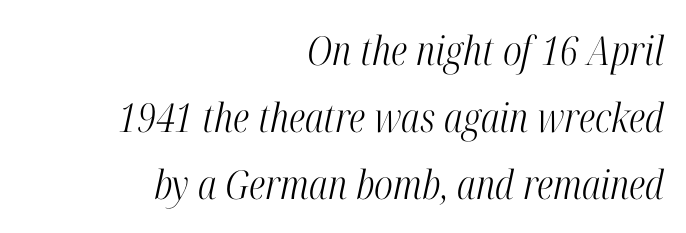
The image shows 40 px light, condensed serif type, italic (leaning right); set right-aligned, normal line spacing (1.67x), normal letter spacing, not underlined; high stroke contrast and a medium x-height.
